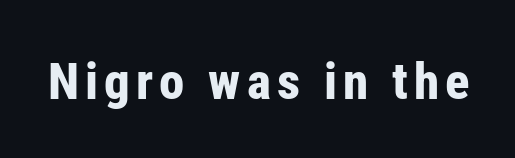
Students, this is bold: see how much ink each stroke carries. Every character sits straight up, as roman type does. A bare baseline throughout the passage. Character widths vary here, with narrow letters taking less room than wide ones.
